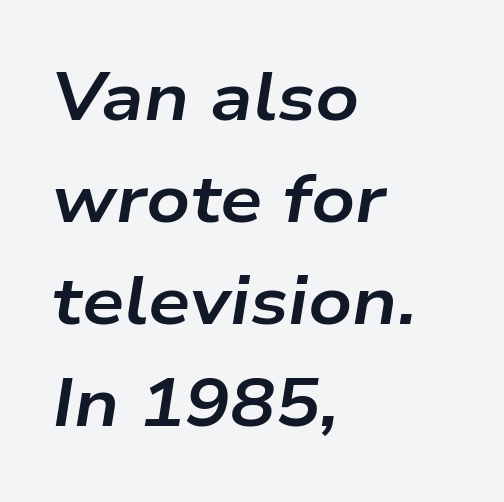
{"italic": "yes", "lean": "right", "slant_degrees": 9, "bold": "yes", "weight": "bold", "width": "wide", "stroke_contrast": "low", "x_height": "medium", "monospaced": "no", "underline": "no", "align": "left", "line_spacing": "normal", "line_spacing_ratio": 1.52, "letter_spacing": "normal", "letter_spacing_em": 0.0, "glyph_px": 67}
